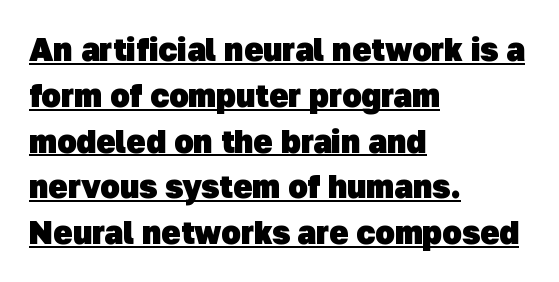
The image shows 32 px heavy sans-serif type; set left-aligned, normal line spacing (1.43x), normal letter spacing, underlined; low stroke contrast and a medium x-height.
